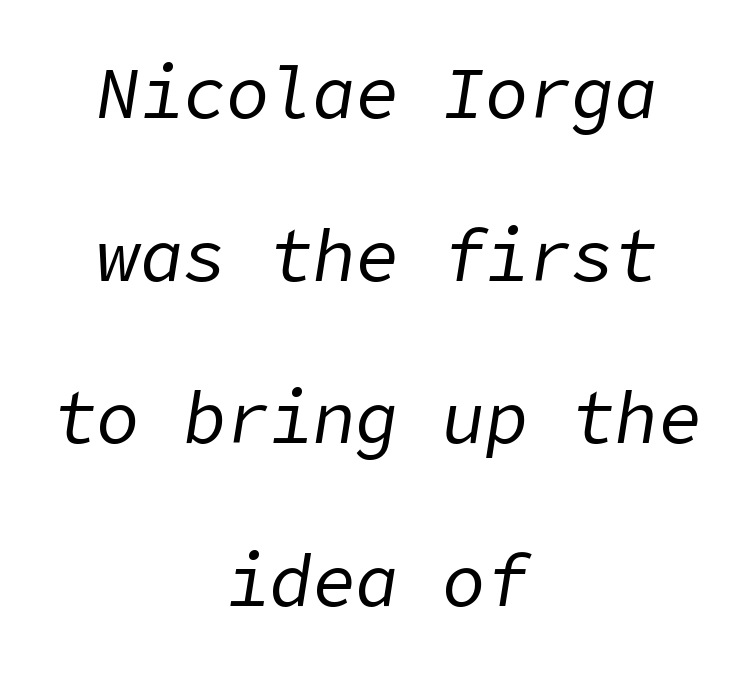
Q: Is the text bold? A: No.
Q: Is the text italic (slanted)? A: Yes, it leans right by about 9 degrees.
Q: Is the text underlined? A: No.
Q: How is the paragraph aligned? A: Centered.
Q: Is the spacing between letters normal or unusually wide? A: Normal.
Q: Is the spacing between lines tight, normal or loose? A: Loose.
Q: Width (condensed, normal, or wide)? A: Normal.
Q: Stroke contrast? A: Low.
Q: x-height? A: Medium.
